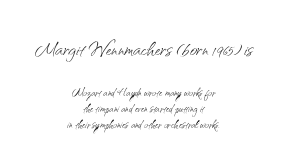
Q: Is the text bold? A: No.
Q: Is the text italic (slanted)? A: Yes.
Q: Is the text underlined? A: No.
Q: How is the paragraph aligned? A: Centered.
Q: Is the spacing between letters normal or unusually wide? A: Normal.
Q: Is the spacing between lines tight, normal or loose? A: Tight.
Q: Which block of text is set in a larger size, the first (top) or the second (bottom)? A: The first (top) one.
